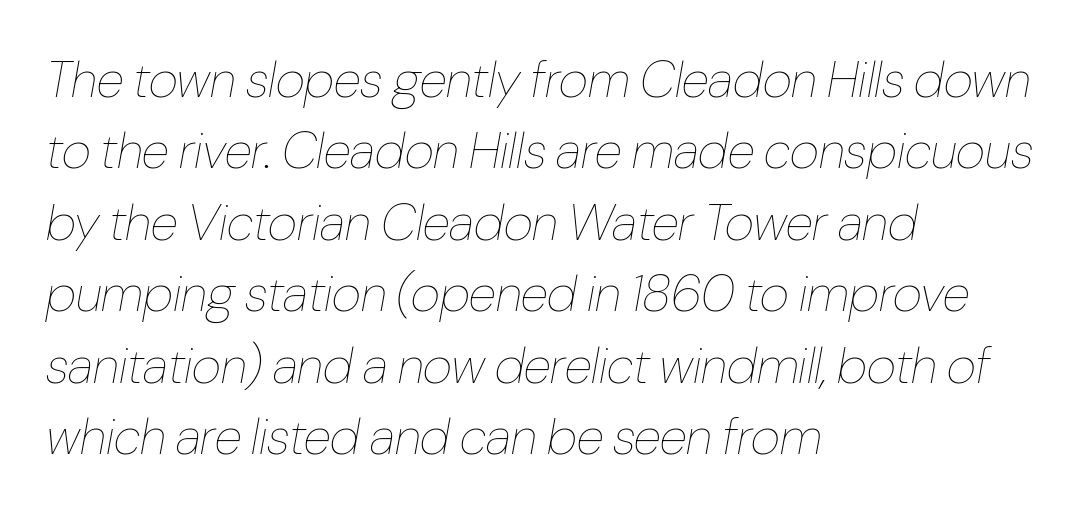
No word sits above an underline. A typesetter would mark this as italic. Nobody touched the tracking dial on this one. The face used here is proportionally spaced, like ordinary book or web type. Nothing heavy about these letters — not bold at all.
